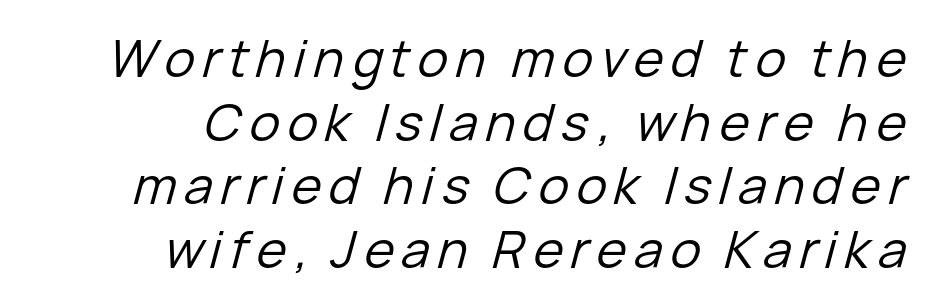
{"italic": "yes", "lean": "right", "slant_degrees": 15, "bold": "no", "weight": "regular", "width": "normal", "stroke_contrast": "low", "x_height": "medium", "monospaced": "no", "underline": "no", "align": "right", "line_spacing": "normal", "line_spacing_ratio": 1.25, "glyph_px": 51}
